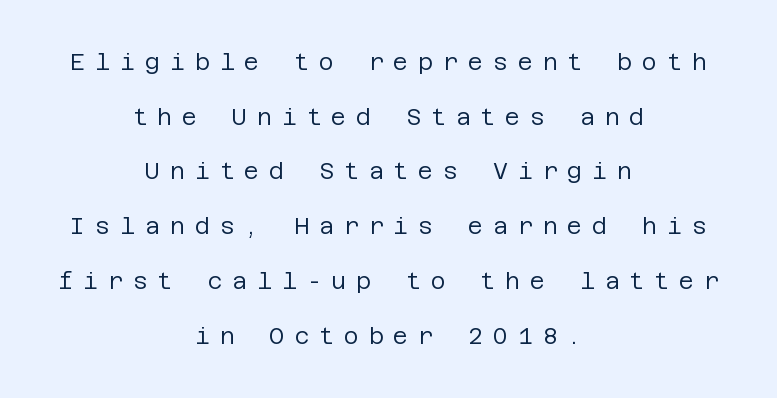
Each row of text sits above clean, open space. The lines in this sample share a center point and differ in where they start and stop. The passage shown has open, widely tracked lettering throughout. Summary of vertical rhythm: relaxed, with wide interline spacing. The specimen reads as upright at a glance.
